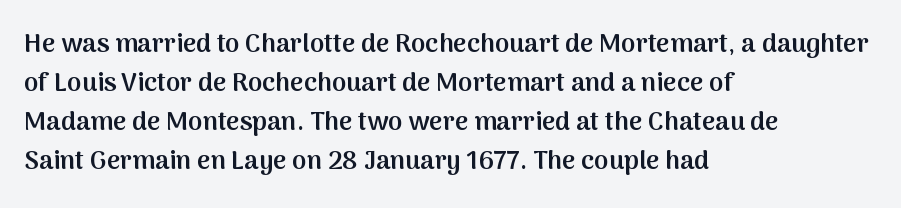
{"italic": "no", "bold": "semi", "underline": "no", "align": "left", "line_spacing": "normal", "line_spacing_ratio": 1.5, "letter_spacing": "normal", "letter_spacing_em": 0.0, "glyph_px": 26}
